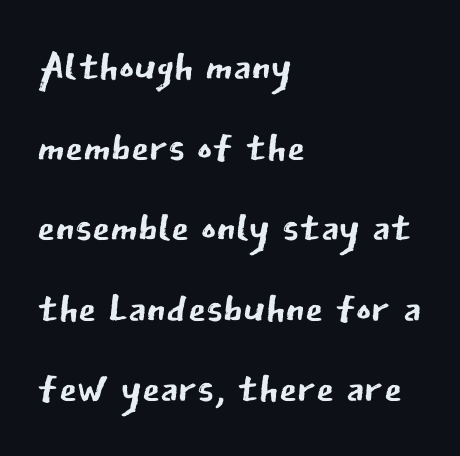
The letters stand upright; this is a roman face. Compared with a typical body face, this is equally light or lighter still. These lines keep a tight, regular rhythm from letter to letter. This block has exactly the height ordinary leading produces. You could not count columns in this text — the font is proportionally spaced. The area under the type is left untouched.
